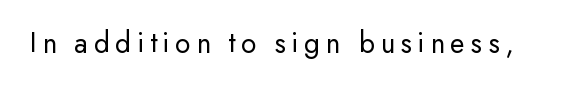
{"serif": "no", "italic": "no", "bold": "no", "weight": "regular", "width": "normal", "stroke_contrast": "low", "x_height": "small", "monospaced": "no", "underline": "no", "glyph_px": 30}
